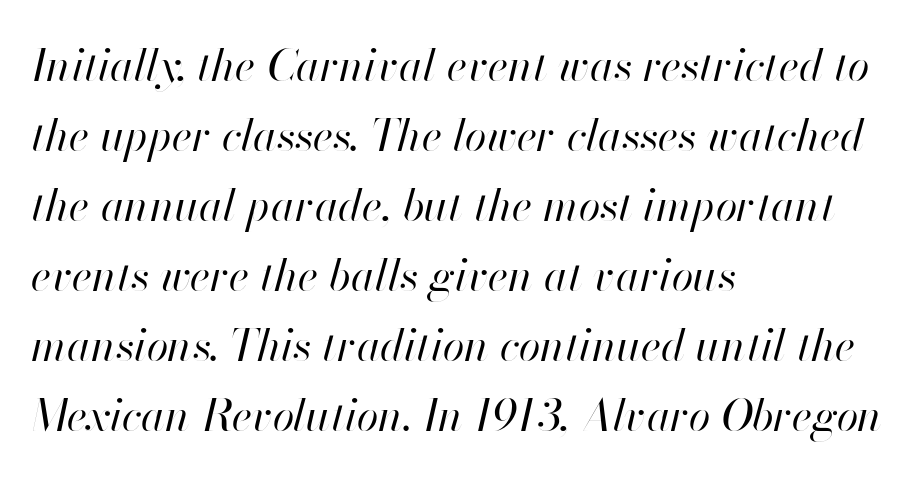
{"italic": "yes", "lean": "right", "slant_degrees": 13, "bold": "no", "weight": "regular", "width": "normal", "stroke_contrast": "high", "x_height": "small", "monospaced": "no", "underline": "no", "align": "left", "line_spacing": "normal", "line_spacing_ratio": 1.59, "letter_spacing": "normal", "letter_spacing_em": 0.0, "glyph_px": 44}
